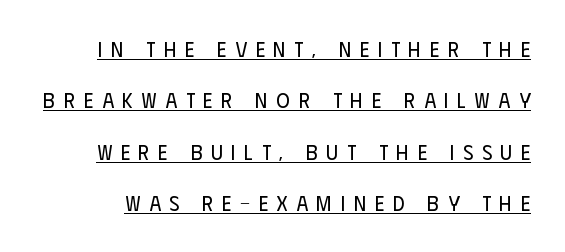
The image shows 21 px text type, upright; set loose line spacing (2.45x), unusually wide letter spacing (+0.41 em), underlined.
